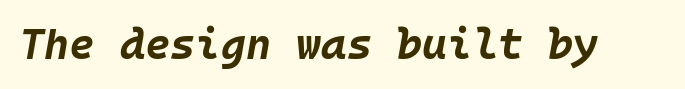
No extra tracking has been applied to these lines. These lines are rendered in a fixed-pitch font. An italicized treatment has been applied to the whole sample. Honestly, there is no underline to notice here at all. Students, this is bold: see how much ink each stroke carries.
